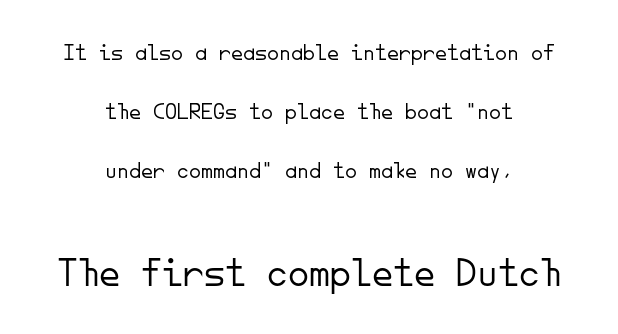
Q: Is the text bold? A: No.
Q: Is the text italic (slanted)? A: No, it is upright.
Q: Is the typeface a serif or a sans-serif typeface? A: Sans-serif.
Q: Is the text underlined? A: No.
Q: How is the paragraph aligned? A: Centered.
Q: Is the spacing between letters normal or unusually wide? A: Normal.
Q: Is the spacing between lines tight, normal or loose? A: Loose.
Q: Which block of text is set in a larger size, the first (top) or the second (bottom)? A: The second (bottom) one.
Q: Width (condensed, normal, or wide)? A: Normal.
Q: Stroke contrast? A: Low.
Q: x-height? A: Small.
Q: Monospaced? A: Yes.
